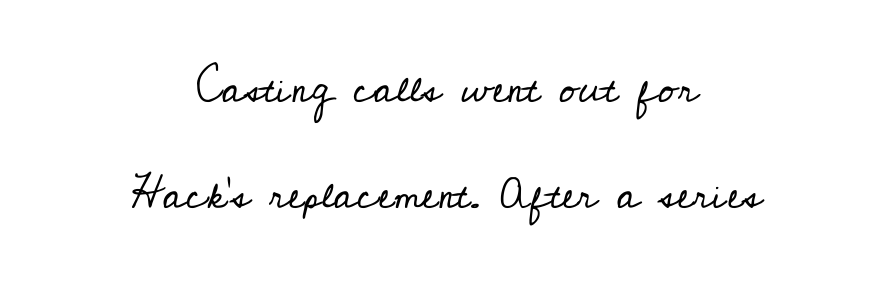
The image shows 43 px regular-weight serif type; set centered, loose line spacing (2.46x), normal letter spacing, not underlined; low stroke contrast and a small x-height.
